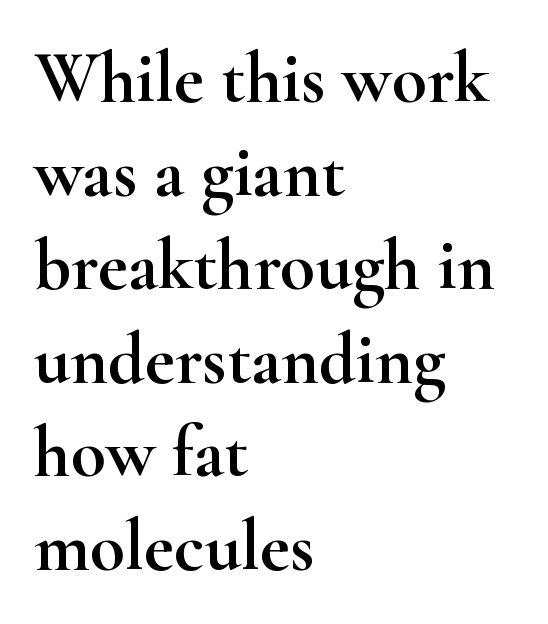
{"serif": "yes", "italic": "no", "width": "wide", "stroke_contrast": "high", "x_height": "small", "monospaced": "no", "underline": "no", "align": "left", "line_spacing": "normal", "line_spacing_ratio": 1.3, "letter_spacing": "normal", "letter_spacing_em": 0.0, "glyph_px": 72}
